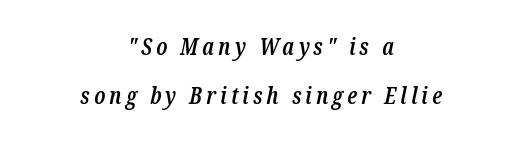
The image shows 23 px text type, italic (leaning right); set centered, loose line spacing (2.15x), not underlined.
